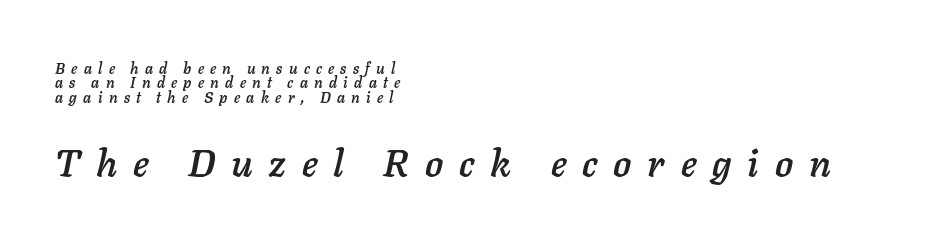
{"italic": "yes", "lean": "right", "slant_degrees": 11, "width": "normal", "stroke_contrast": "low", "x_height": "medium", "monospaced": "no", "underline": "no", "align": "left", "line_spacing": "tight", "line_spacing_ratio": 0.96, "letter_spacing": "wide", "letter_spacing_em": 0.42, "larger_block": "second", "size_ratio": 2.53, "glyph_px": 38}
